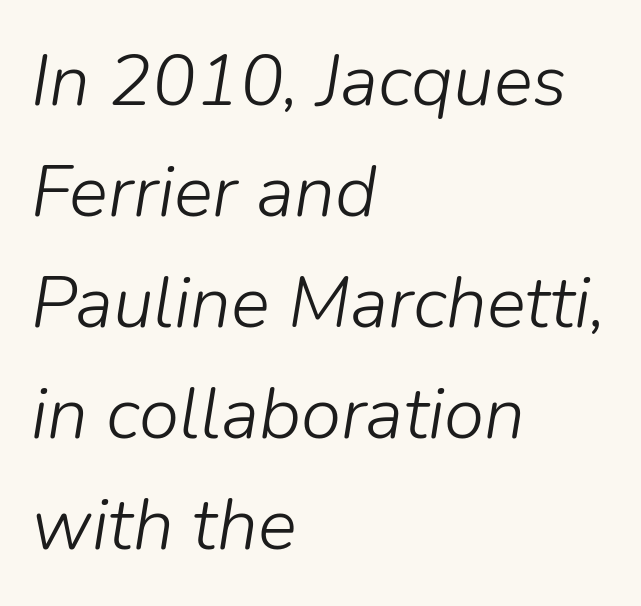
The image shows 73 px light type, italic (leaning right); set left-aligned, normal line spacing (1.52x), normal letter spacing, not underlined; low stroke contrast and a medium x-height.
